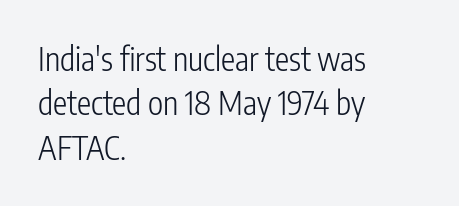
The area under the type is left untouched. Is the type heavy? It reads as light-to-regular instead. The rendering uses a moderate line-height, typical for paragraphs. The horizontal fit of the characters is conventional and even. The letters advance in unequal steps, a hallmark of proportional type.
